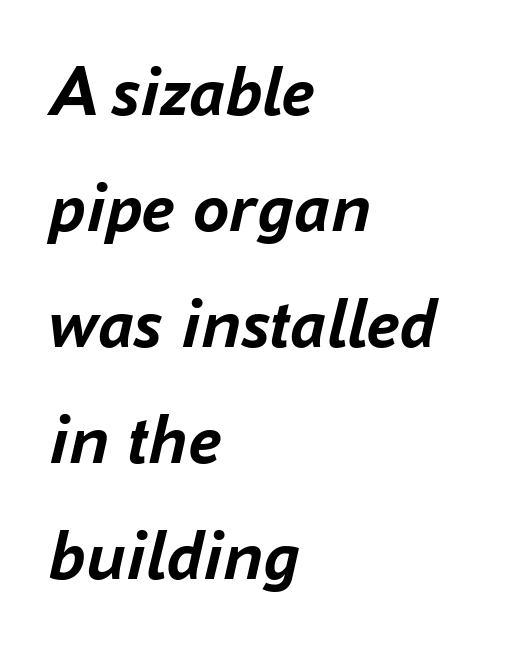
The passage shown is typed in a proportional face where columns would drift. Vertically, the passage feels balanced, rows spaced as you'd expect. No word sits above an underline. Looking at the ascenders, they clearly lean.
